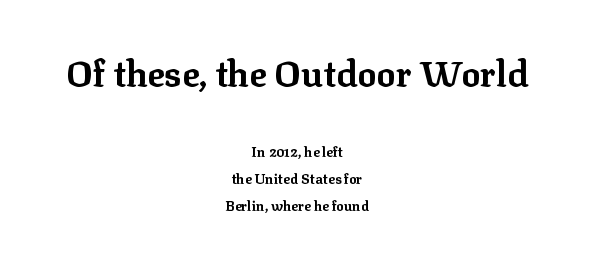
Q: Is the text bold? A: Yes.
Q: Is the text italic (slanted)? A: No, it is upright.
Q: Is the typeface a serif or a sans-serif typeface? A: Serif.
Q: Is the text underlined? A: No.
Q: How is the paragraph aligned? A: Centered.
Q: Is the spacing between letters normal or unusually wide? A: Normal.
Q: Is the spacing between lines tight, normal or loose? A: Loose.
Q: Which block of text is set in a larger size, the first (top) or the second (bottom)? A: The first (top) one.
Q: Width (condensed, normal, or wide)? A: Normal.
Q: Stroke contrast? A: Low.
Q: x-height? A: Medium.
Q: Monospaced? A: No.
